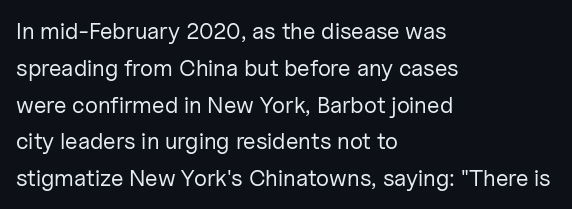
Q: Is the text bold? A: No.
Q: Is the text italic (slanted)? A: No, it is upright.
Q: Is the text underlined? A: No.
Q: How is the paragraph aligned? A: Left-aligned.
Q: Is the spacing between letters normal or unusually wide? A: Normal.
Q: Is the spacing between lines tight, normal or loose? A: Normal.
